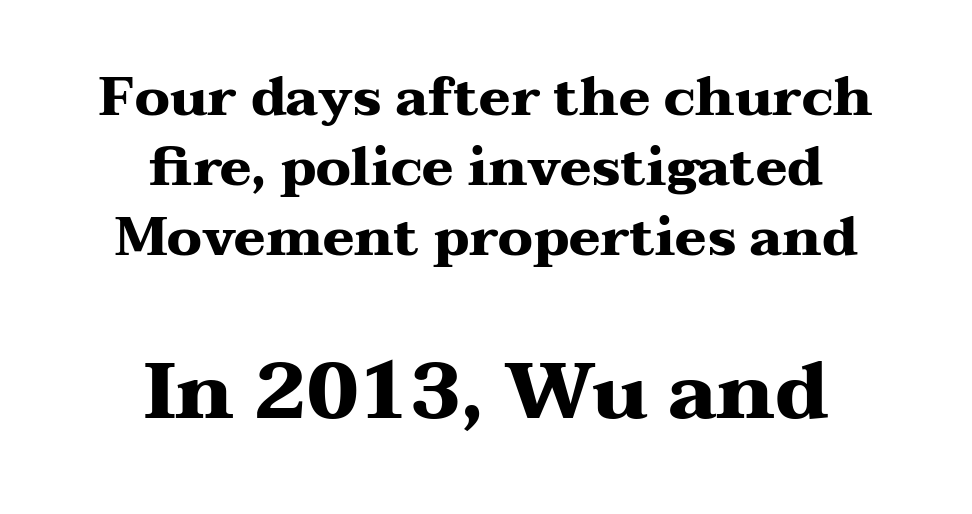
The image shows 79 px heavy, wide serif type, upright; set centered, normal line spacing (1.32x), normal letter spacing, not underlined; the second (bottom) block is 1.49x larger; medium stroke contrast and a medium x-height.
